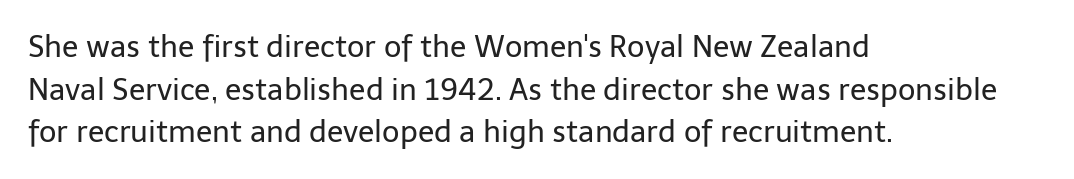
Q: Is the text bold? A: No.
Q: Is the text italic (slanted)? A: No, it is upright.
Q: Is the typeface a serif or a sans-serif typeface? A: Sans-serif.
Q: Is the text underlined? A: No.
Q: How is the paragraph aligned? A: Left-aligned.
Q: Is the spacing between letters normal or unusually wide? A: Normal.
Q: Is the spacing between lines tight, normal or loose? A: Normal.
Q: Width (condensed, normal, or wide)? A: Normal.
Q: Stroke contrast? A: Low.
Q: x-height? A: Medium.
Q: Monospaced? A: No.
